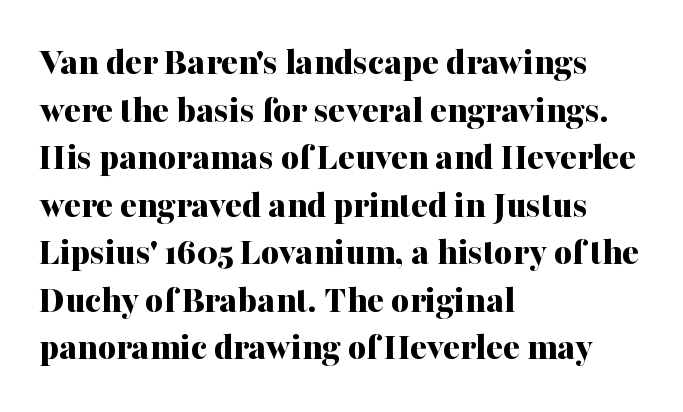
The image shows 39 px bold serif type, upright; set left-aligned, line spacing 1.22x, normal letter spacing, not underlined; medium stroke contrast and a medium x-height.
